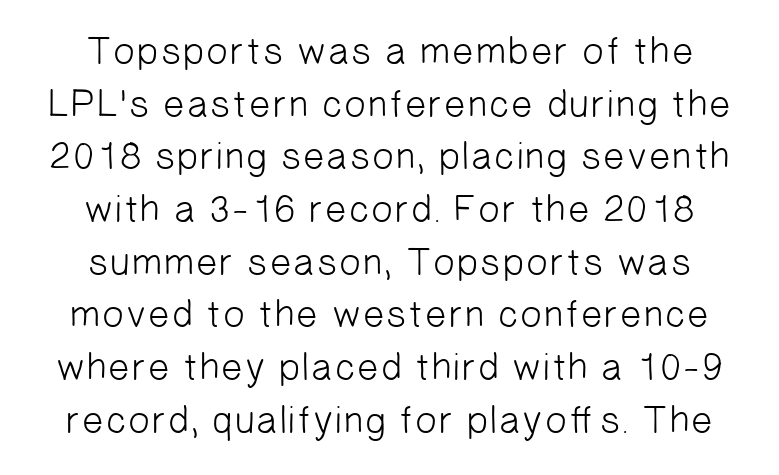
{"serif": "no", "bold": "no", "weight": "light", "width": "normal", "stroke_contrast": "low", "x_height": "medium", "monospaced": "no", "underline": "no", "line_spacing": "normal", "line_spacing_ratio": 1.35, "letter_spacing": "normal", "letter_spacing_em": 0.0, "glyph_px": 39}
